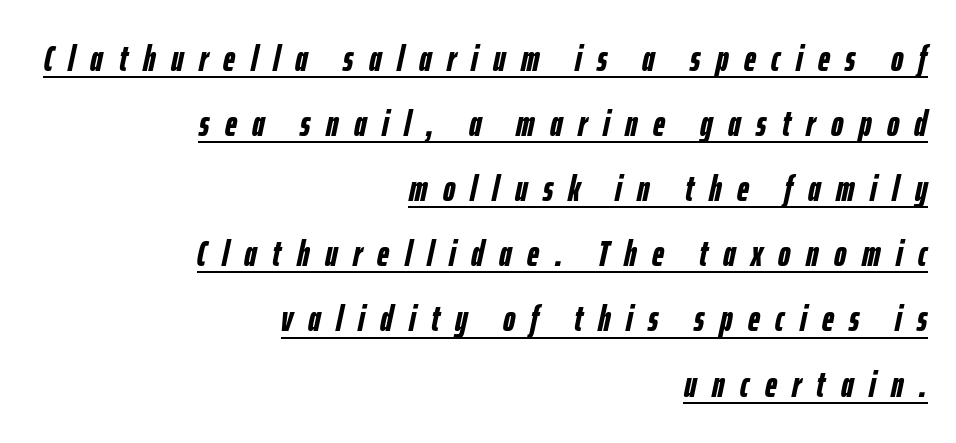
The image shows 37 px semibold, condensed type, italic (leaning right); set right-aligned, line spacing 1.76x, unusually wide letter spacing (+0.42 em), underlined; low stroke contrast and a medium x-height.
